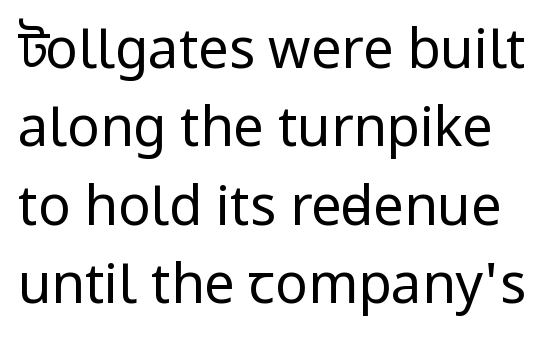
{"serif": "no", "italic": "no", "bold": "no", "weight": "regular", "width": "condensed", "stroke_contrast": "low", "x_height": "large", "monospaced": "no", "underline": "no", "line_spacing": "normal", "line_spacing_ratio": 1.45, "letter_spacing": "normal", "letter_spacing_em": 0.0, "glyph_px": 54}
